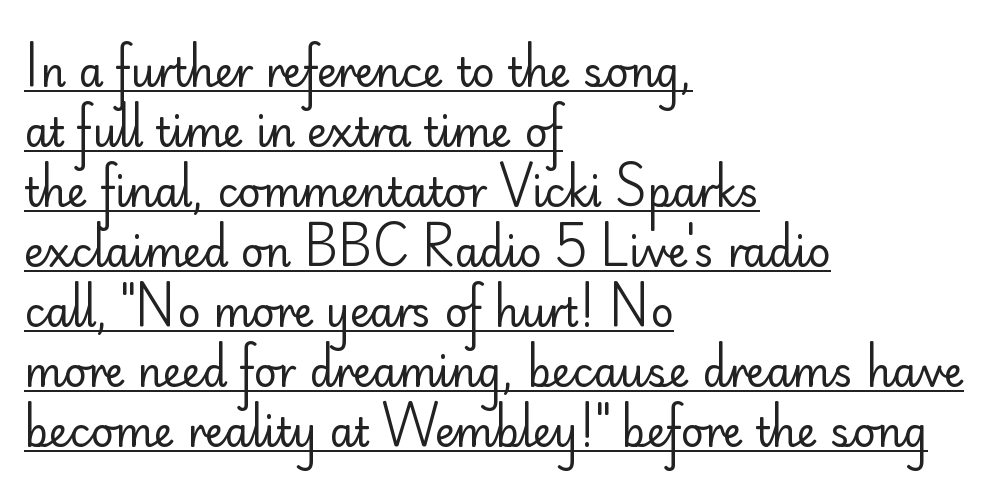
The image shows 40 px regular-weight sans-serif type, upright; set left-aligned, normal line spacing (1.5x), normal letter spacing, underlined; low stroke contrast and a small x-height.
